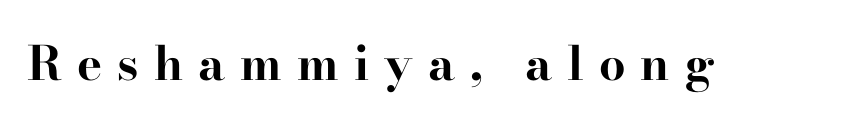
{"serif": "yes", "italic": "no", "bold": "yes", "weight": "bold", "width": "wide", "stroke_contrast": "high", "x_height": "small", "monospaced": "no", "underline": "no", "letter_spacing": "wide", "letter_spacing_em": 0.32, "glyph_px": 47}
